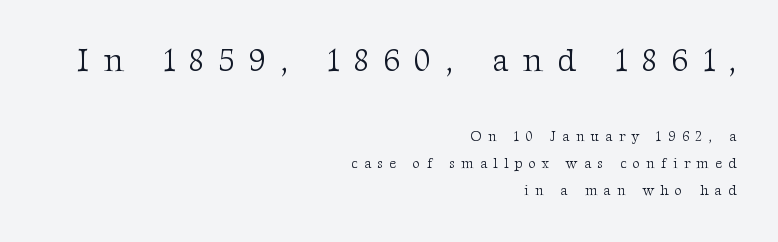
Students, note that the glyphs here are deliberately spaced far apart. The letters advance in unequal steps, a hallmark of proportional type. No chunkiness to these letters — they're not bold. Which chunk is bigger? The first one — the top block dwarfs the bottom. The type sits square on the baseline with zero lean.
